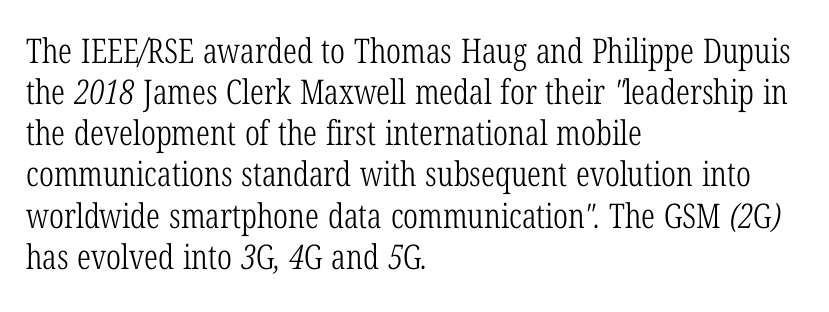
Q: Is the text bold? A: No.
Q: Is the typeface a serif or a sans-serif typeface? A: Serif.
Q: Is the text underlined? A: No.
Q: How is the paragraph aligned? A: Left-aligned.
Q: Is the spacing between letters normal or unusually wide? A: Normal.
Q: Width (condensed, normal, or wide)? A: Condensed.
Q: Stroke contrast? A: Low.
Q: x-height? A: Medium.
Q: Monospaced? A: No.
